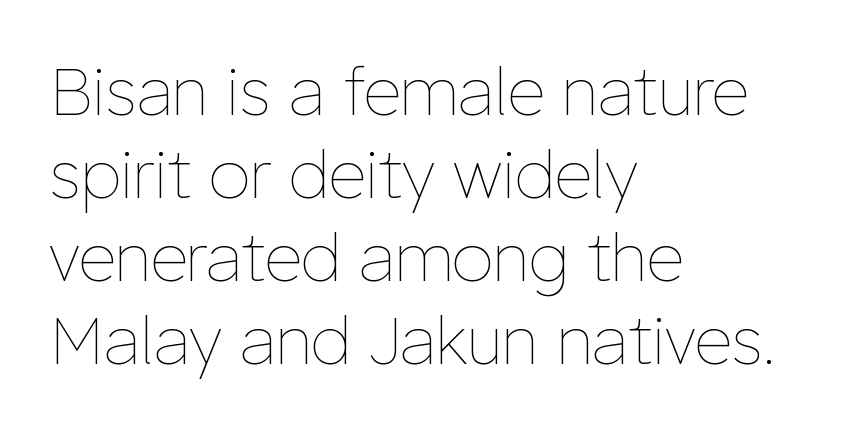
The image shows 66 px thin type, upright; set left-aligned, normal line spacing (1.26x), normal letter spacing, not underlined; low stroke contrast and a medium x-height.
